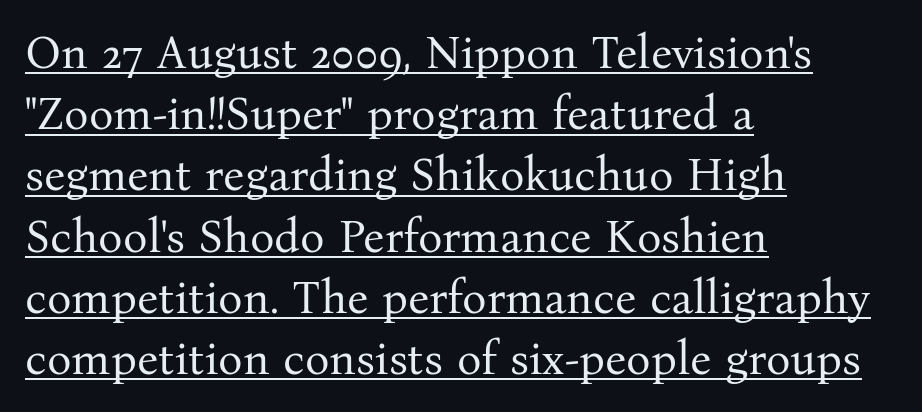
Q: Is the text bold? A: No.
Q: Is the text italic (slanted)? A: No, it is upright.
Q: Is the typeface a serif or a sans-serif typeface? A: Serif.
Q: Is the text underlined? A: Yes.
Q: How is the paragraph aligned? A: Left-aligned.
Q: Is the spacing between letters normal or unusually wide? A: Normal.
Q: Is the spacing between lines tight, normal or loose? A: Normal.
Q: Width (condensed, normal, or wide)? A: Normal.
Q: Stroke contrast? A: Medium.
Q: x-height? A: Medium.
Q: Monospaced? A: No.
